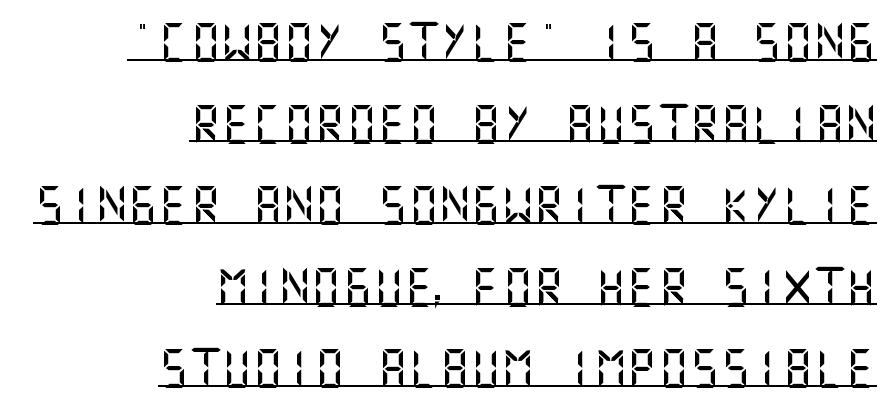
Q: Is the text italic (slanted)? A: No, it is upright.
Q: Is the typeface a serif or a sans-serif typeface? A: Sans-serif.
Q: Is the text underlined? A: Yes.
Q: How is the paragraph aligned? A: Right-aligned.
Q: Is the spacing between letters normal or unusually wide? A: Normal.
Q: Is the spacing between lines tight, normal or loose? A: Loose.
Q: Width (condensed, normal, or wide)? A: Normal.
Q: Stroke contrast? A: Medium.
Q: x-height? A: Large.
